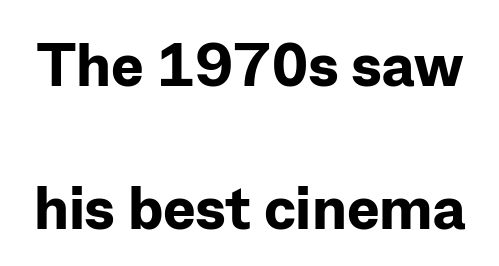
Q: Is the text bold? A: Yes.
Q: Is the text italic (slanted)? A: No, it is upright.
Q: Is the typeface a serif or a sans-serif typeface? A: Sans-serif.
Q: Is the text underlined? A: No.
Q: Is the spacing between letters normal or unusually wide? A: Normal.
Q: Is the spacing between lines tight, normal or loose? A: Loose.
Q: Width (condensed, normal, or wide)? A: Normal.
Q: Stroke contrast? A: Low.
Q: x-height? A: Medium.
Q: Monospaced? A: No.
